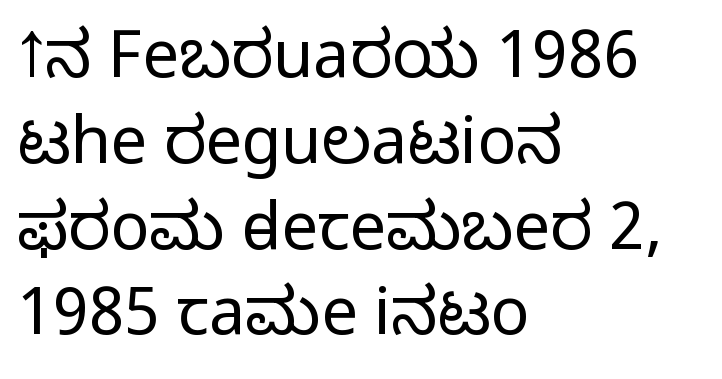
The image shows 65 px light sans-serif type, upright; set left-aligned, normal line spacing (1.32x), normal letter spacing, not underlined; low stroke contrast and a medium x-height.
